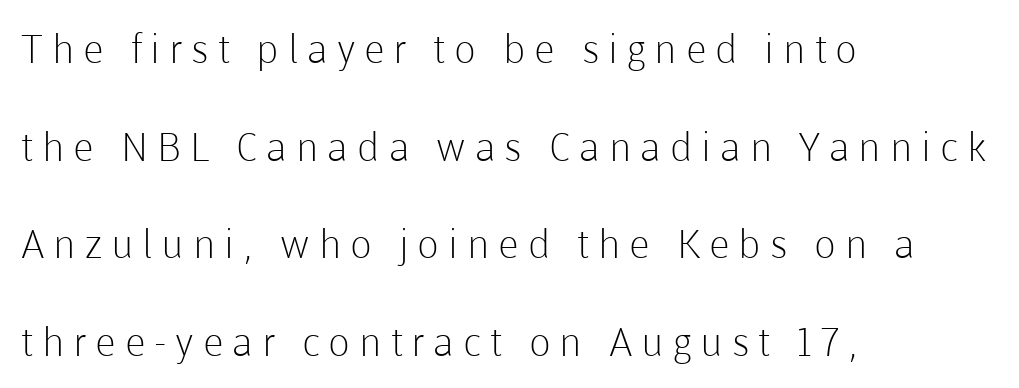
The image shows 40 px light sans-serif type, upright; set left-aligned, loose line spacing (2.44x), unusually wide letter spacing (+0.22 em), not underlined; low stroke contrast and a medium x-height.
